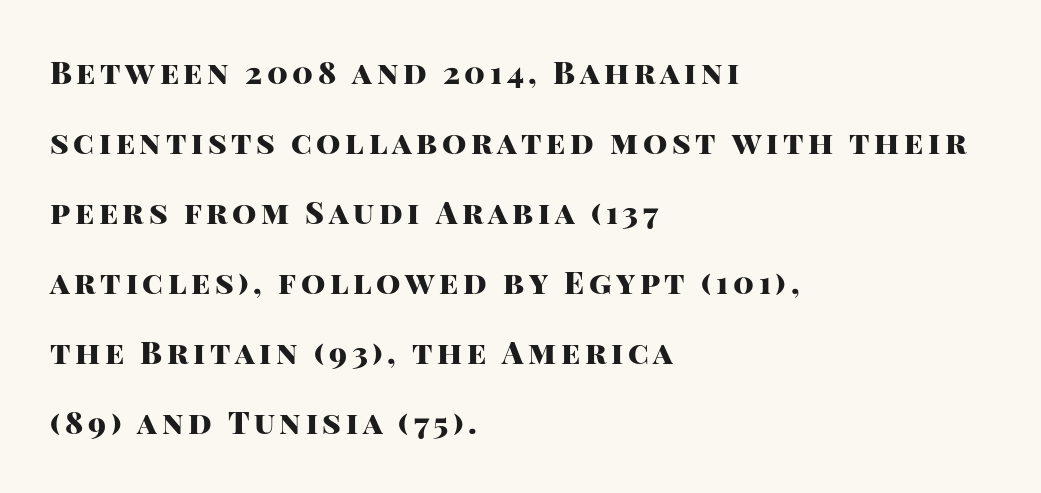
The image shows 31 px heavy sans-serif type, upright; set left-aligned, loose line spacing (2.26x), not underlined; high stroke contrast and a large x-height.
